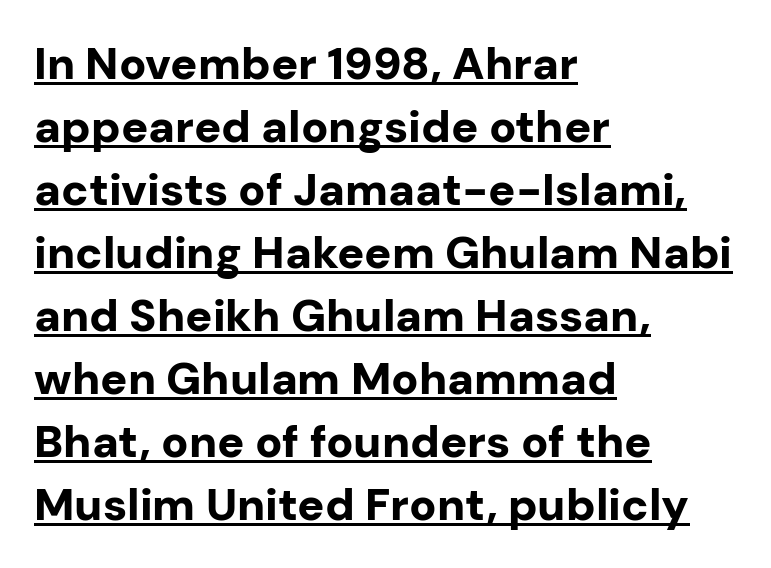
Weight: bold. To sum up the face: it is a sans, with no serifs. The letters advance in unequal steps, a hallmark of proportional type. The words here are underlined. Short note: letters normally spaced. Typeset ragged right — the left edge is the straight one.
